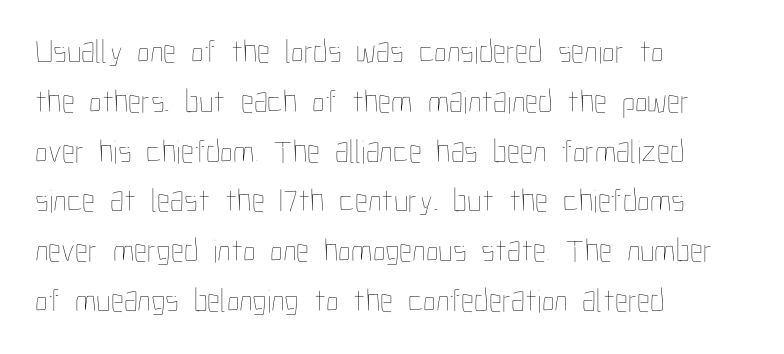
{"italic": "no", "bold": "no", "weight": "thin", "width": "condensed", "stroke_contrast": "low", "x_height": "medium", "monospaced": "no", "underline": "no", "align": "left", "line_spacing": "normal", "line_spacing_ratio": 1.51, "letter_spacing": "normal", "letter_spacing_em": 0.0, "glyph_px": 33}
